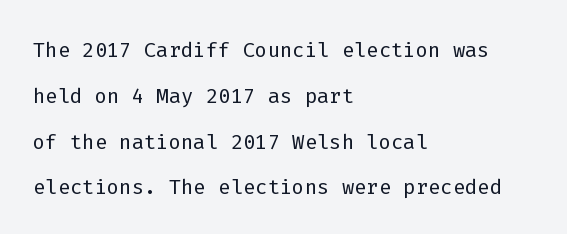
The image shows 29 px light sans-serif type, upright, monospaced; set left-aligned, normal line spacing (1.58x), normal letter spacing, not underlined; low stroke contrast and a medium x-height.
